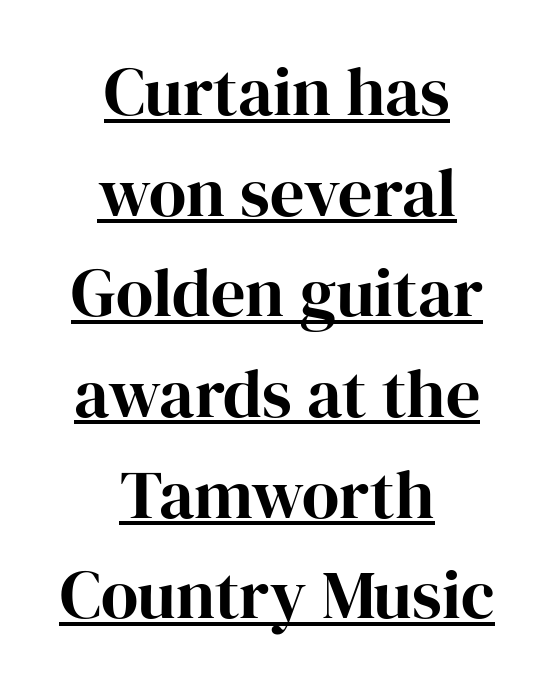
{"serif": "yes", "italic": "no", "bold": "yes", "weight": "bold", "width": "normal", "stroke_contrast": "high", "x_height": "medium", "monospaced": "no", "underline": "yes", "align": "center", "line_spacing": "normal", "line_spacing_ratio": 1.48, "letter_spacing": "normal", "letter_spacing_em": 0.0, "glyph_px": 68}
